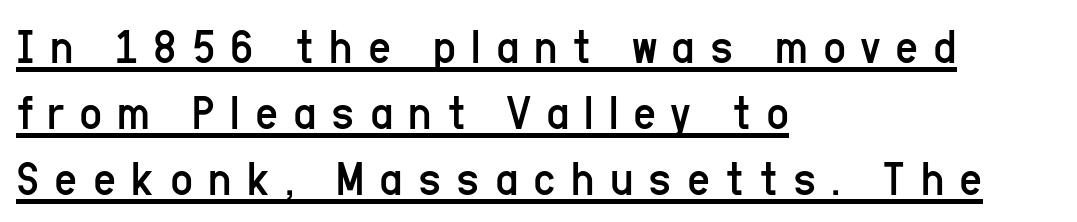
The compositor pushed each line to the left boundary. Tracking value appears strongly positive — letters spread wide. The space between consecutive lines is moderate. Descenders here cross a horizontal rule under the line.
